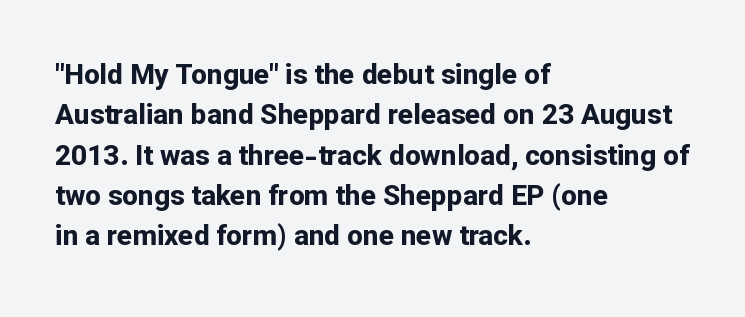
The image shows 28 px bold sans-serif type, upright; set left-aligned, normal line spacing (1.44x), normal letter spacing, not underlined; low stroke contrast and a medium x-height.
